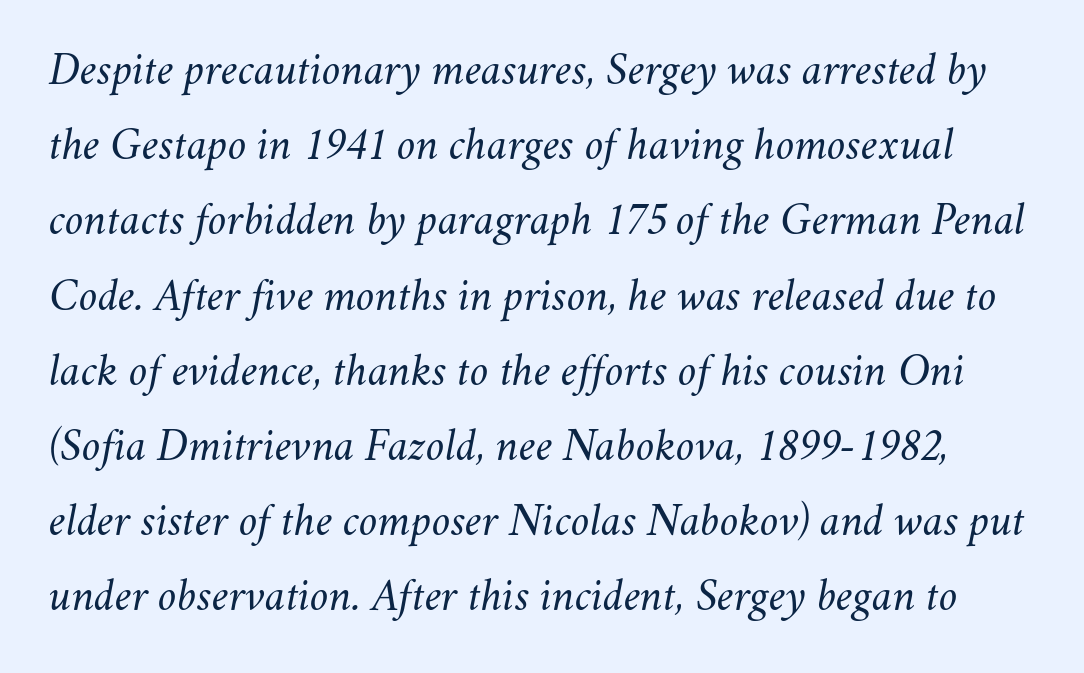
Q: Is the text bold? A: No.
Q: Is the text italic (slanted)? A: Yes, it leans right by about 11 degrees.
Q: Is the text underlined? A: No.
Q: Is the spacing between letters normal or unusually wide? A: Normal.
Q: Is the spacing between lines tight, normal or loose? A: Normal.
Q: Width (condensed, normal, or wide)? A: Normal.
Q: Stroke contrast? A: Medium.
Q: x-height? A: Small.
Q: Monospaced? A: No.
